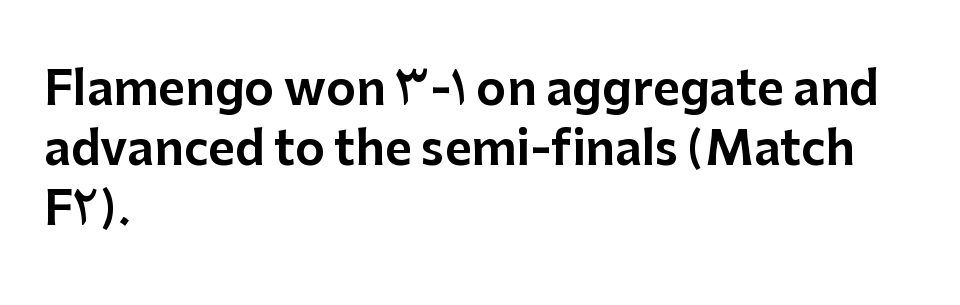
Q: Is the text italic (slanted)? A: No, it is upright.
Q: Is the typeface a serif or a sans-serif typeface? A: Sans-serif.
Q: Is the text underlined? A: No.
Q: How is the paragraph aligned? A: Left-aligned.
Q: Is the spacing between letters normal or unusually wide? A: Normal.
Q: Is the spacing between lines tight, normal or loose? A: Normal.
Q: Width (condensed, normal, or wide)? A: Normal.
Q: Stroke contrast? A: Low.
Q: x-height? A: Medium.
Q: Monospaced? A: No.
